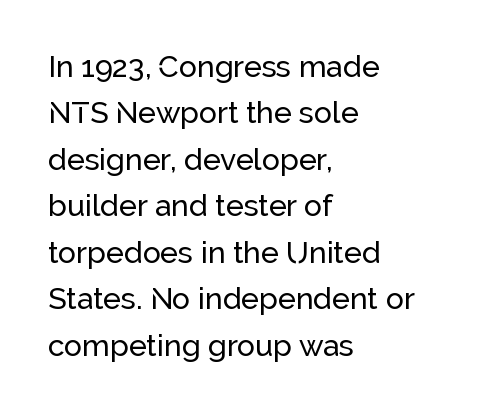
The image shows 30 px sans-serif type, upright; set left-aligned, normal line spacing (1.55x), normal letter spacing, not underlined; low stroke contrast and a medium x-height.
